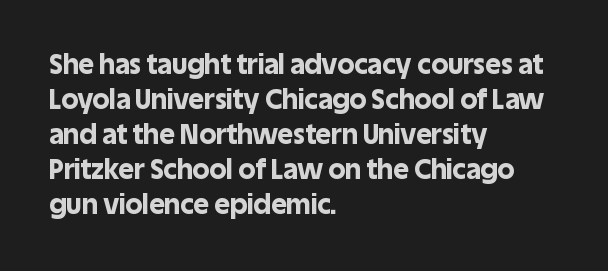
Q: Is the text bold? A: Yes.
Q: Is the text italic (slanted)? A: No, it is upright.
Q: Is the text underlined? A: No.
Q: How is the paragraph aligned? A: Left-aligned.
Q: Is the spacing between letters normal or unusually wide? A: Normal.
Q: Is the spacing between lines tight, normal or loose? A: Normal.
